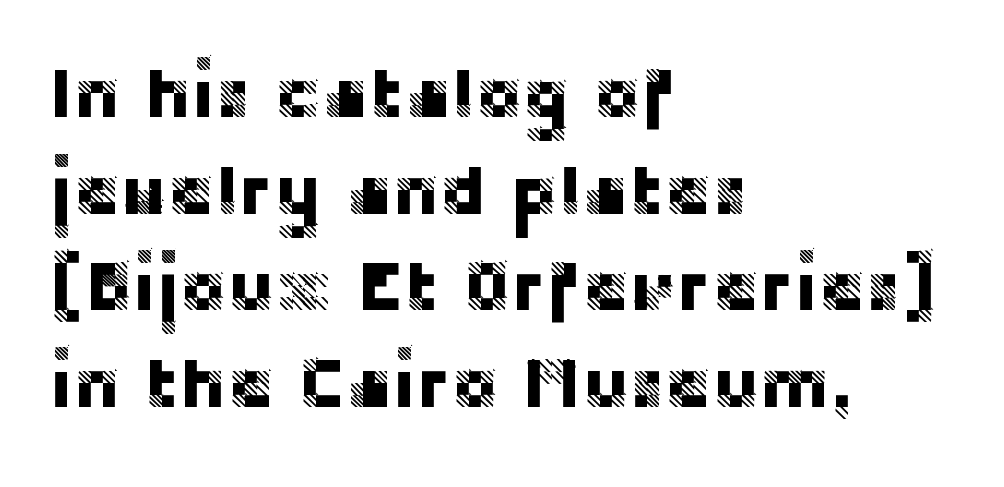
The image shows 71 px sans-serif type, upright; set left-aligned, normal line spacing (1.36x), normal letter spacing, not underlined; low stroke contrast and a large x-height.
